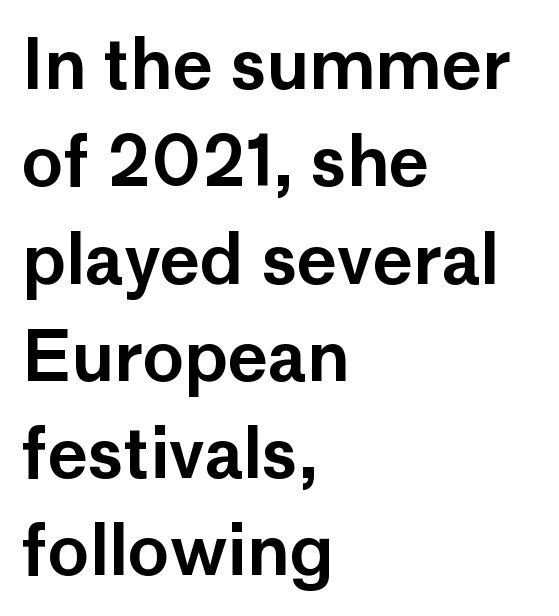
The image shows 69 px sans-serif type, upright; set left-aligned, normal line spacing (1.41x), normal letter spacing, not underlined; low stroke contrast and a medium x-height.
